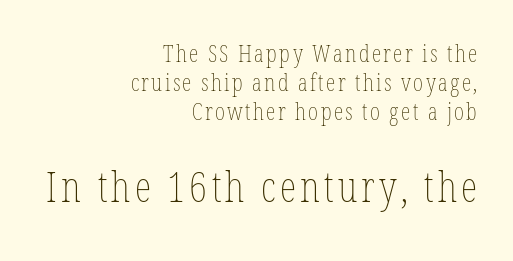
{"italic": "no", "bold": "no", "weight": "thin", "width": "condensed", "stroke_contrast": "low", "x_height": "medium", "monospaced": "no", "underline": "no", "align": "right", "line_spacing_ratio": 1.21, "larger_block": "second", "size_ratio": 1.75, "glyph_px": 42}
